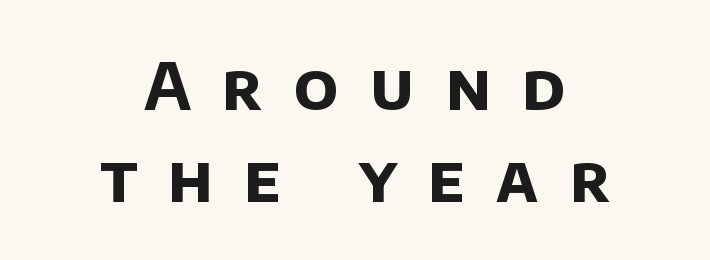
The image shows 65 px bold sans-serif type; set centered, normal line spacing (1.41x), unusually wide letter spacing (+0.48 em), not underlined; low stroke contrast and a large x-height.
